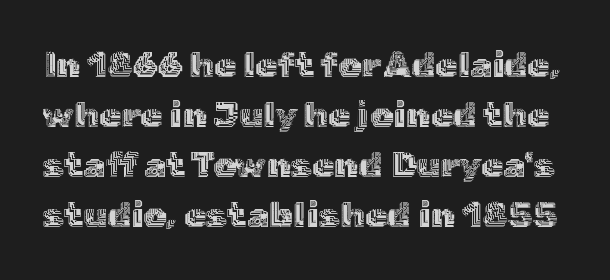
{"italic": "no", "width": "normal", "x_height": "medium", "monospaced": "no", "underline": "no", "line_spacing": "normal", "line_spacing_ratio": 1.39, "letter_spacing": "normal", "letter_spacing_em": 0.0, "glyph_px": 36}
